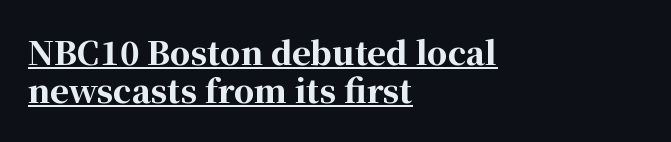
{"serif": "yes", "italic": "no", "bold": "yes", "weight": "bold", "width": "normal", "stroke_contrast": "high", "x_height": "medium", "monospaced": "no", "underline": "yes", "align": "left", "line_spacing_ratio": 1.2, "letter_spacing": "normal", "letter_spacing_em": 0.0, "glyph_px": 32}
